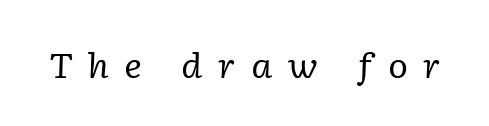
Is the letter spacing exaggerated? Yes — the characters are pushed far apart. Typographically, this falls in the serif category. Looking at the ascenders, they clearly lean. Weight: in the light-to-regular range.
